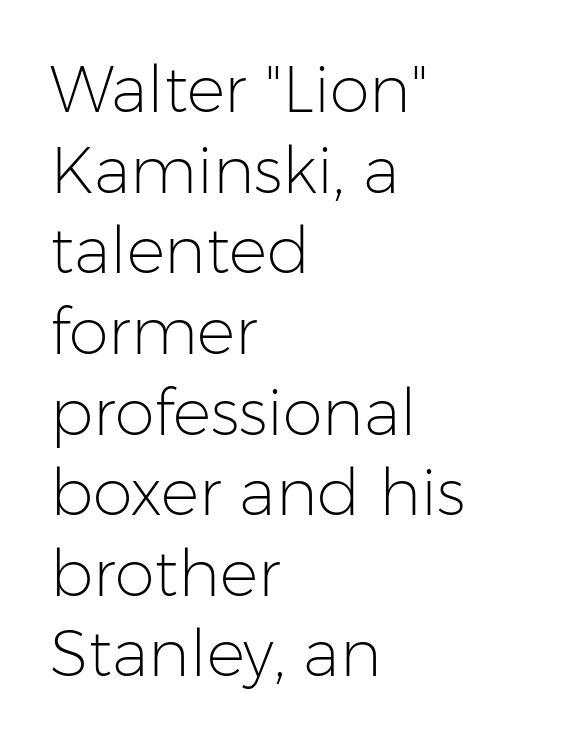
Q: Is the text bold? A: No.
Q: Is the text italic (slanted)? A: No, it is upright.
Q: Is the typeface a serif or a sans-serif typeface? A: Sans-serif.
Q: Is the text underlined? A: No.
Q: How is the paragraph aligned? A: Left-aligned.
Q: Is the spacing between letters normal or unusually wide? A: Normal.
Q: Is the spacing between lines tight, normal or loose? A: Normal.
Q: Width (condensed, normal, or wide)? A: Normal.
Q: Stroke contrast? A: Low.
Q: x-height? A: Medium.
Q: Monospaced? A: No.
